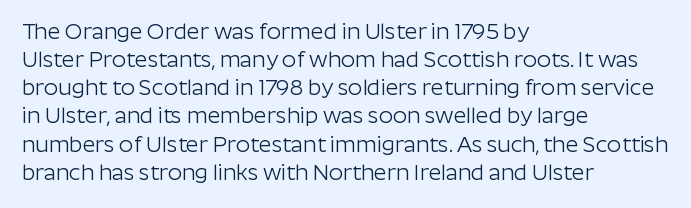
The image shows 22 px text type, upright; set left-aligned, normal line spacing (1.28x), normal letter spacing, not underlined.
